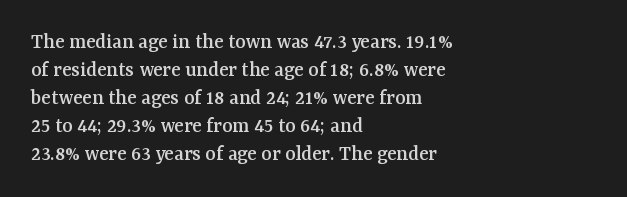
Q: Is the text italic (slanted)? A: No, it is upright.
Q: Is the text underlined? A: No.
Q: How is the paragraph aligned? A: Left-aligned.
Q: Is the spacing between letters normal or unusually wide? A: Normal.
Q: Is the spacing between lines tight, normal or loose? A: Normal.
